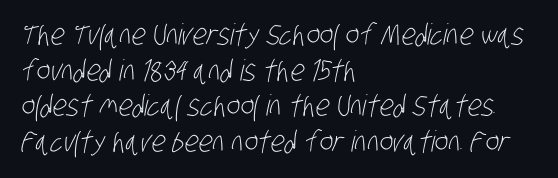
Q: Is the text bold? A: No.
Q: Is the typeface a serif or a sans-serif typeface? A: Sans-serif.
Q: Is the text underlined? A: No.
Q: How is the paragraph aligned? A: Left-aligned.
Q: Is the spacing between letters normal or unusually wide? A: Normal.
Q: Width (condensed, normal, or wide)? A: Condensed.
Q: Stroke contrast? A: Low.
Q: x-height? A: Large.
Q: Monospaced? A: No.
